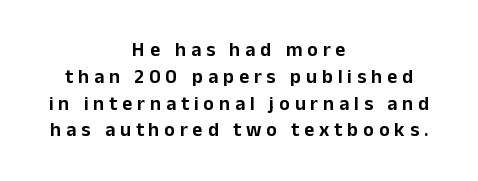
Q: Is the text italic (slanted)? A: No, it is upright.
Q: Is the text underlined? A: No.
Q: How is the paragraph aligned? A: Centered.
Q: Is the spacing between letters normal or unusually wide? A: Unusually wide.
Q: Is the spacing between lines tight, normal or loose? A: Normal.
